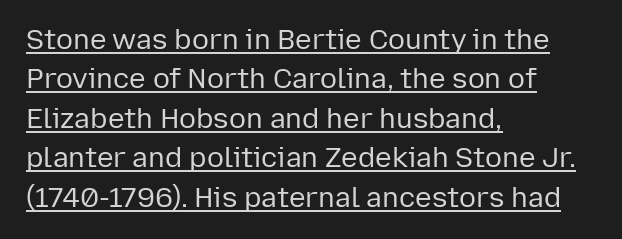
Q: Is the text bold? A: No.
Q: Is the text italic (slanted)? A: No, it is upright.
Q: Is the typeface a serif or a sans-serif typeface? A: Sans-serif.
Q: Is the text underlined? A: Yes.
Q: How is the paragraph aligned? A: Left-aligned.
Q: Is the spacing between letters normal or unusually wide? A: Normal.
Q: Is the spacing between lines tight, normal or loose? A: Normal.
Q: Width (condensed, normal, or wide)? A: Normal.
Q: Stroke contrast? A: Low.
Q: x-height? A: Medium.
Q: Monospaced? A: No.
